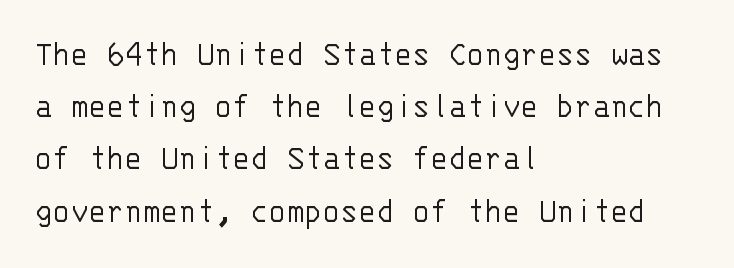
Q: Is the text bold? A: No.
Q: Is the text italic (slanted)? A: No, it is upright.
Q: Is the typeface a serif or a sans-serif typeface? A: Sans-serif.
Q: Is the text underlined? A: No.
Q: How is the paragraph aligned? A: Left-aligned.
Q: Is the spacing between letters normal or unusually wide? A: Normal.
Q: Is the spacing between lines tight, normal or loose? A: Normal.
Q: Width (condensed, normal, or wide)? A: Normal.
Q: Stroke contrast? A: Low.
Q: x-height? A: Large.
Q: Monospaced? A: Yes.
